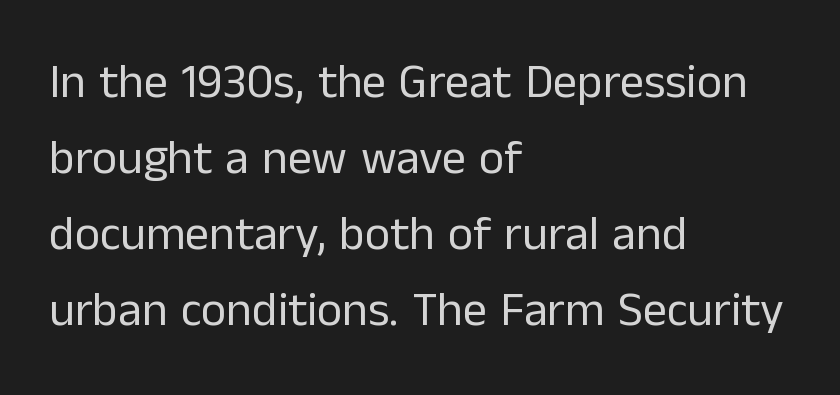
Q: Is the text bold? A: No.
Q: Is the text italic (slanted)? A: No, it is upright.
Q: Is the typeface a serif or a sans-serif typeface? A: Sans-serif.
Q: Is the text underlined? A: No.
Q: How is the paragraph aligned? A: Left-aligned.
Q: Is the spacing between letters normal or unusually wide? A: Normal.
Q: Is the spacing between lines tight, normal or loose? A: Normal.
Q: Width (condensed, normal, or wide)? A: Normal.
Q: Stroke contrast? A: Low.
Q: x-height? A: Medium.
Q: Monospaced? A: No.
